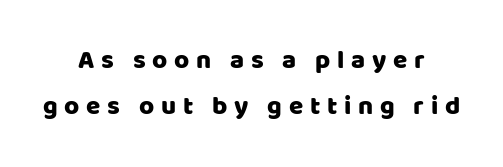
Q: Is the text italic (slanted)? A: No, it is upright.
Q: Is the text underlined? A: No.
Q: How is the paragraph aligned? A: Centered.
Q: Is the spacing between letters normal or unusually wide? A: Unusually wide.
